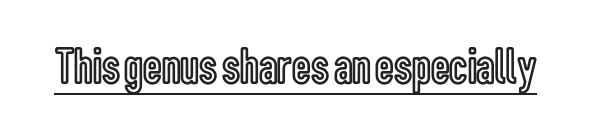
Q: Is the text italic (slanted)? A: No, it is upright.
Q: Is the text underlined? A: Yes.
Q: Is the spacing between letters normal or unusually wide? A: Normal.
Q: Width (condensed, normal, or wide)? A: Condensed.
Q: x-height? A: Medium.
Q: Monospaced? A: No.
